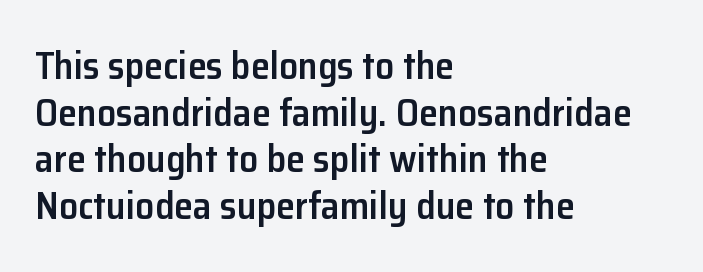
Q: Is the text bold? A: Semi-bold.
Q: Is the text italic (slanted)? A: No, it is upright.
Q: Is the typeface a serif or a sans-serif typeface? A: Sans-serif.
Q: Is the text underlined? A: No.
Q: How is the paragraph aligned? A: Left-aligned.
Q: Is the spacing between letters normal or unusually wide? A: Normal.
Q: Width (condensed, normal, or wide)? A: Normal.
Q: Stroke contrast? A: Low.
Q: x-height? A: Medium.
Q: Monospaced? A: No.
